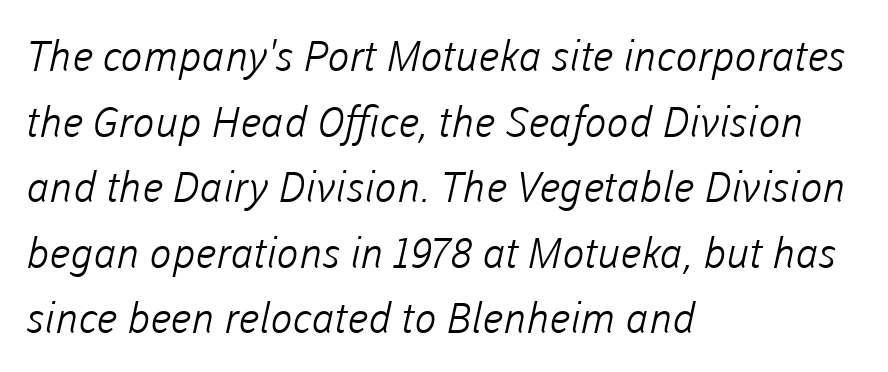
Is this a sans? Yes — the strokes have no serifs. A clean baseline with only descenders dipping below it. Spacing between characters is what you'd get straight out of the box. Stroke mass is kept to a normal reading level or below.
